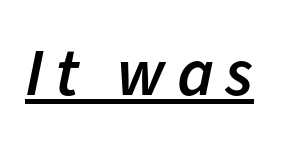
A rule runs beneath these lines of type. Character widths vary here, with narrow letters taking less room than wide ones. Typographic density is moderately raised because the face is semibold. Emphasis-style slanted type is in use.
